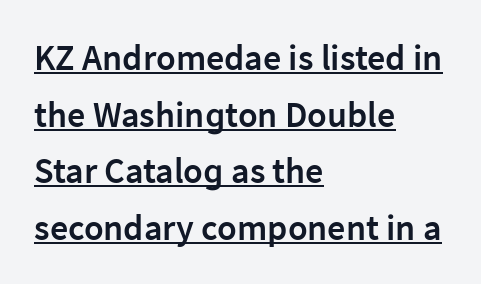
{"serif": "no", "italic": "no", "bold": "semi", "weight": "semibold", "width": "normal", "stroke_contrast": "low", "x_height": "medium", "monospaced": "no", "underline": "yes", "align": "left", "line_spacing": "normal", "line_spacing_ratio": 1.57, "letter_spacing": "normal", "letter_spacing_em": 0.0, "glyph_px": 36}
